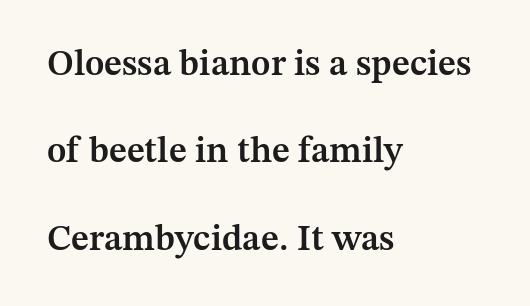
The image shows 36 px semibold serif type, upright; set left-aligned, loose line spacing (2.43x), normal letter spacing, not underlined; medium stroke contrast and a medium x-height.
